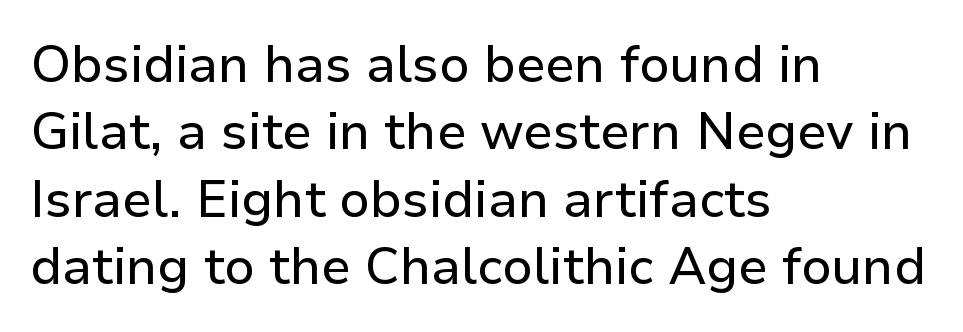
{"serif": "no", "italic": "no", "width": "normal", "stroke_contrast": "low", "x_height": "medium", "monospaced": "no", "underline": "no", "align": "left", "line_spacing": "normal", "line_spacing_ratio": 1.32, "letter_spacing": "normal", "letter_spacing_em": 0.0, "glyph_px": 51}
